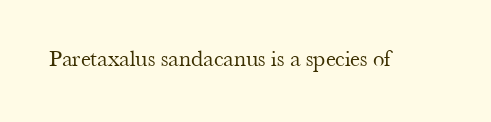
The type is set solid horizontally, with unmodified tracking. Words float on clear page, feet unadorned. A quiet, ordinary-to-light weight characterises the typeface. The type sits square on the baseline with zero lean.
